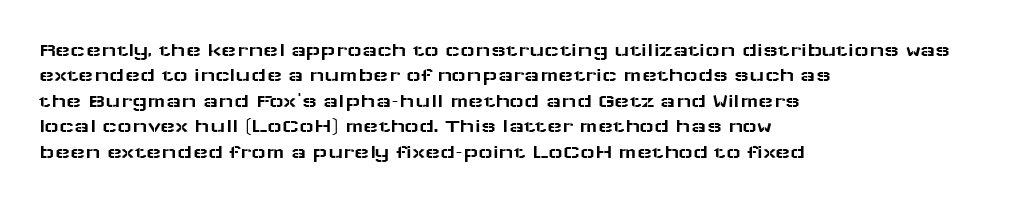
Q: Is the text italic (slanted)? A: No, it is upright.
Q: Is the text underlined? A: No.
Q: How is the paragraph aligned? A: Left-aligned.
Q: Is the spacing between letters normal or unusually wide? A: Normal.
Q: Is the spacing between lines tight, normal or loose? A: Normal.
